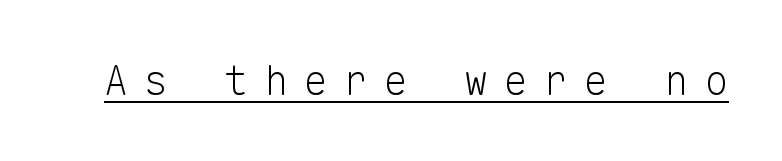
Q: Is the text bold? A: No.
Q: Is the text italic (slanted)? A: No, it is upright.
Q: Is the typeface a serif or a sans-serif typeface? A: Sans-serif.
Q: Is the text underlined? A: Yes.
Q: Is the spacing between letters normal or unusually wide? A: Unusually wide.
Q: Width (condensed, normal, or wide)? A: Normal.
Q: Stroke contrast? A: Low.
Q: x-height? A: Medium.
Q: Monospaced? A: Yes.
